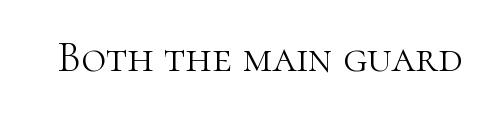
The image shows 43 px light serif type, upright; set normal letter spacing, not underlined; high stroke contrast and a medium x-height.
